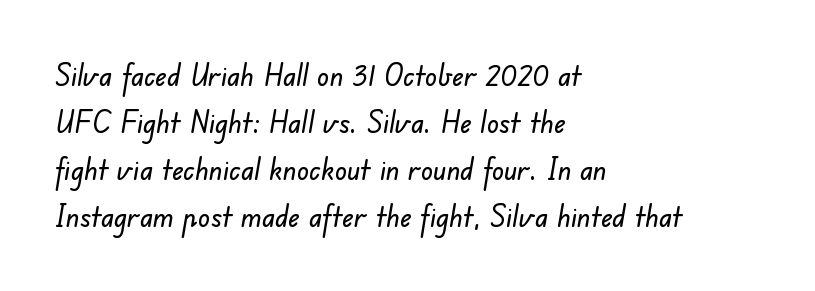
Q: Is the typeface a serif or a sans-serif typeface? A: Sans-serif.
Q: Is the text underlined? A: No.
Q: How is the paragraph aligned? A: Left-aligned.
Q: Is the spacing between letters normal or unusually wide? A: Normal.
Q: Is the spacing between lines tight, normal or loose? A: Normal.
Q: Width (condensed, normal, or wide)? A: Normal.
Q: Stroke contrast? A: Low.
Q: x-height? A: Small.
Q: Monospaced? A: No.
